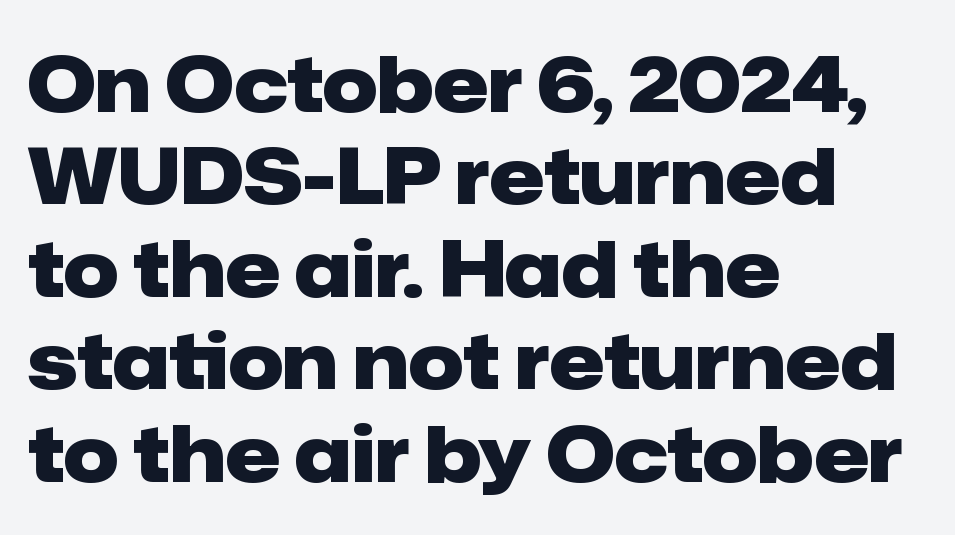
Nobody drew a line under any word here. Does the type have serifs? No, each stem ends abruptly. Compared with a centered layout, this one pins lines to the left instead. Plenty of ink on the page — the face is bold. Each letter keeps its own natural width here, so spacing adapts to shape.
